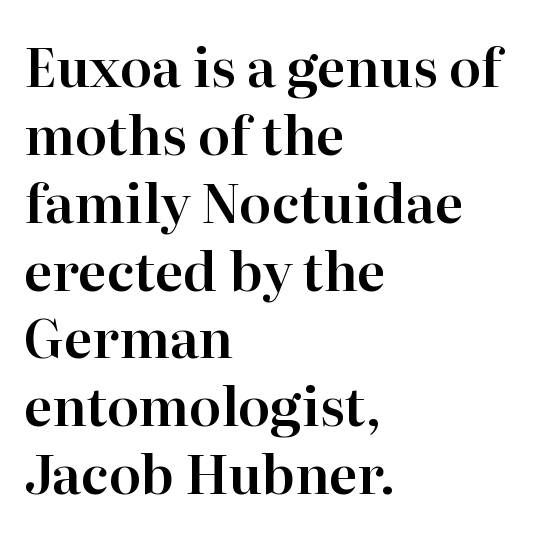
The image shows 53 px serif type, upright; set left-aligned, normal line spacing (1.28x), normal letter spacing, not underlined; high stroke contrast and a medium x-height.
